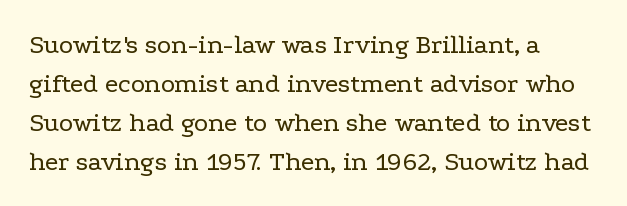
Nothing heavy about these letters — not bold at all. The block of text has a typical density, with ordinary space between rows. Posture: straight, roman, zero tilt. Quick note: underline off. The letterforms sit shoulder to shoulder at normal distance.
